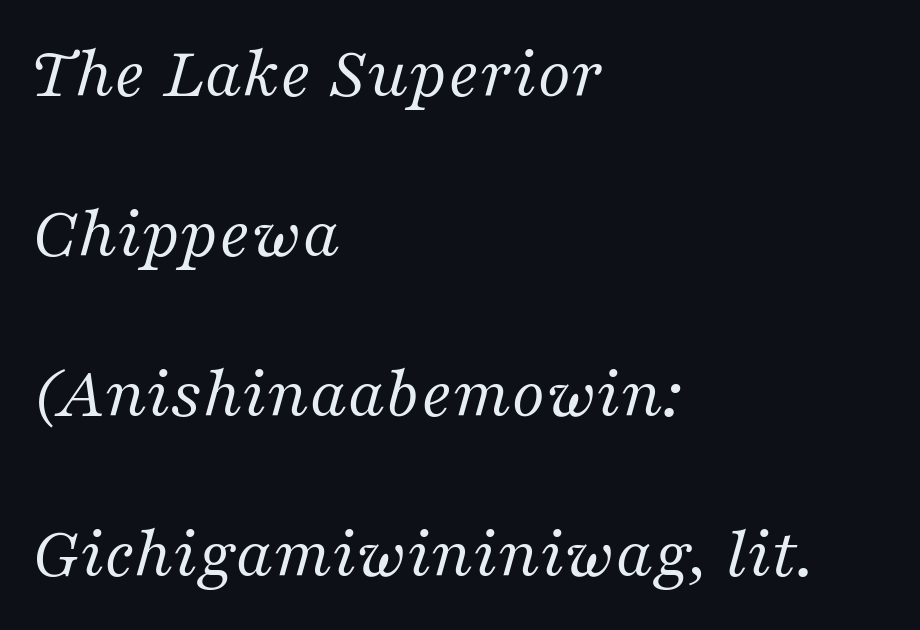
{"serif": "yes", "italic": "yes", "lean": "right", "slant_degrees": 16, "bold": "no", "weight": "regular", "width": "normal", "stroke_contrast": "medium", "x_height": "medium", "monospaced": "no", "underline": "no", "align": "left", "line_spacing": "loose", "line_spacing_ratio": 2.19, "letter_spacing": "normal", "letter_spacing_em": 0.0, "glyph_px": 73}
